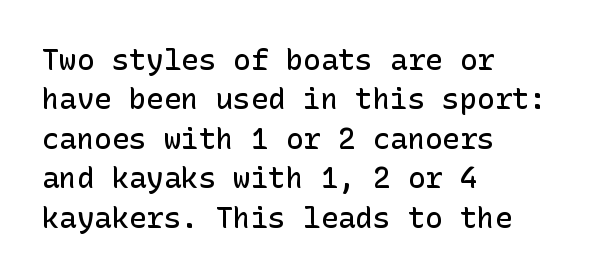
Q: Is the text bold? A: Semi-bold.
Q: Is the text italic (slanted)? A: No, it is upright.
Q: Is the typeface a serif or a sans-serif typeface? A: Sans-serif.
Q: Is the text underlined? A: No.
Q: How is the paragraph aligned? A: Left-aligned.
Q: Is the spacing between letters normal or unusually wide? A: Normal.
Q: Is the spacing between lines tight, normal or loose? A: Normal.
Q: Width (condensed, normal, or wide)? A: Normal.
Q: Stroke contrast? A: Low.
Q: x-height? A: Medium.
